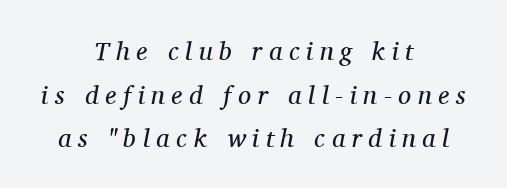
Letters rest on an invisible, unmarked baseline. Short note: letters widely spaced. This is oblique type, the kind used for emphasis or titles. If you measured baseline to baseline, you'd find a middling distance. Where is the straight margin? There isn't one; the lines are centered. The letters look calm and open, with moderate or lighter stems.
